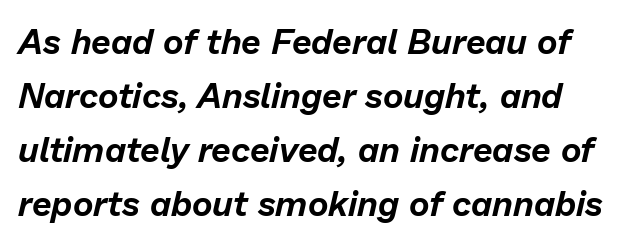
{"italic": "yes", "lean": "right", "slant_degrees": 13, "width": "normal", "stroke_contrast": "low", "x_height": "medium", "monospaced": "no", "underline": "no", "line_spacing": "normal", "line_spacing_ratio": 1.54, "letter_spacing": "normal", "letter_spacing_em": 0.0, "glyph_px": 35}
